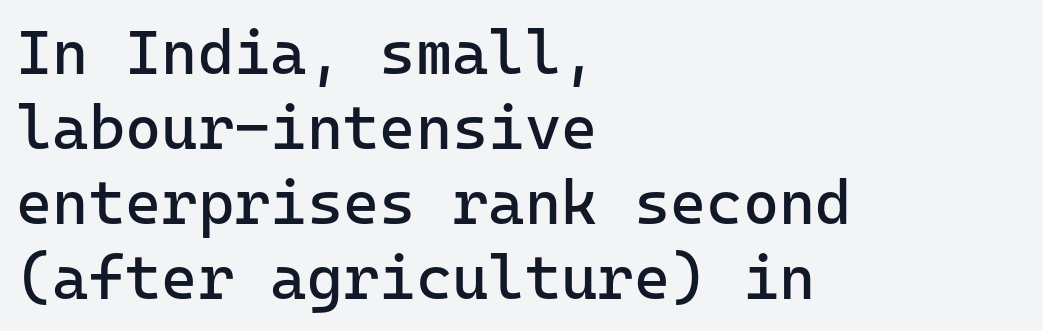
Q: Is the text bold? A: No.
Q: Is the text italic (slanted)? A: No, it is upright.
Q: Is the typeface a serif or a sans-serif typeface? A: Sans-serif.
Q: Is the text underlined? A: No.
Q: How is the paragraph aligned? A: Left-aligned.
Q: Is the spacing between letters normal or unusually wide? A: Normal.
Q: Width (condensed, normal, or wide)? A: Normal.
Q: Stroke contrast? A: Low.
Q: x-height? A: Medium.
Q: Monospaced? A: Yes.
